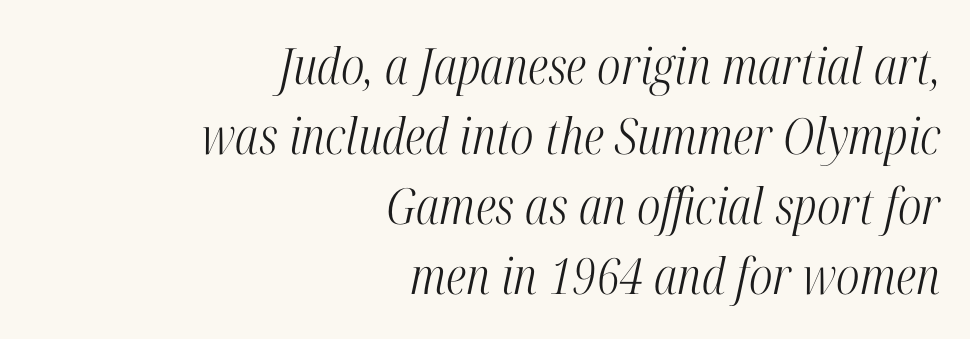
Q: Is the text bold? A: No.
Q: Is the text italic (slanted)? A: Yes, it leans right by about 12 degrees.
Q: Is the typeface a serif or a sans-serif typeface? A: Serif.
Q: Is the text underlined? A: No.
Q: How is the paragraph aligned? A: Right-aligned.
Q: Is the spacing between letters normal or unusually wide? A: Normal.
Q: Is the spacing between lines tight, normal or loose? A: Normal.
Q: Width (condensed, normal, or wide)? A: Condensed.
Q: Stroke contrast? A: High.
Q: x-height? A: Medium.
Q: Monospaced? A: No.
